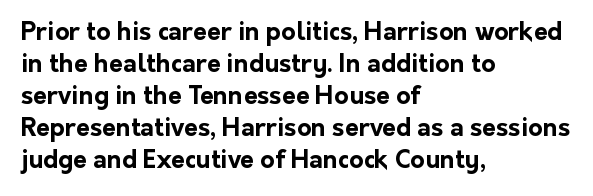
The typesetter chose a ragged-right arrangement here. The line texture is even and compact thanks to regular tracking. Summary of weight: heavy, a full bold. Vertically, the passage feels balanced, rows spaced as you'd expect. In terms of posture, this sample is upright.
